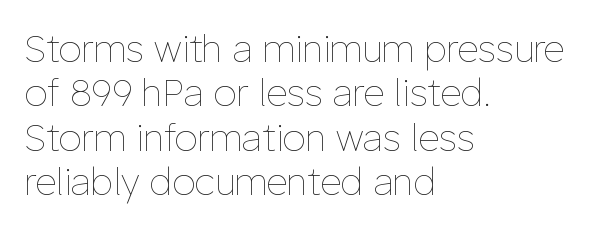
The image shows 37 px thin type, upright; set left-aligned, line spacing 1.2x, normal letter spacing, not underlined; low stroke contrast and a medium x-height.
